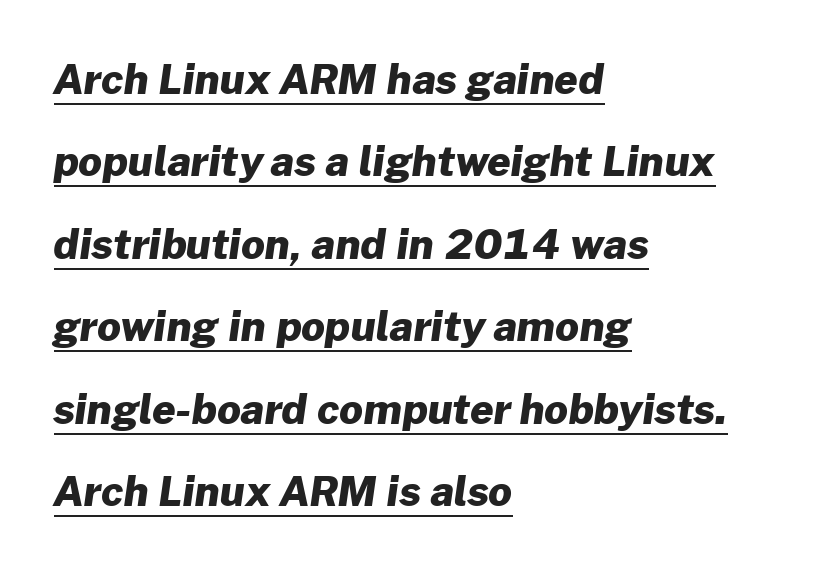
{"serif": "no", "bold": "yes", "weight": "heavy", "width": "normal", "stroke_contrast": "low", "x_height": "medium", "monospaced": "no", "underline": "yes", "align": "left", "line_spacing": "loose", "line_spacing_ratio": 2.01, "letter_spacing": "normal", "letter_spacing_em": 0.0, "glyph_px": 41}
